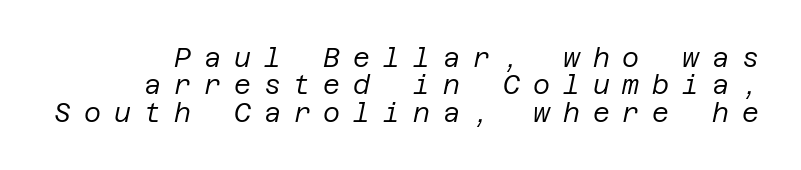
Q: Is the text bold? A: No.
Q: Is the text italic (slanted)? A: Yes, it leans right by about 12 degrees.
Q: Is the text underlined? A: No.
Q: Is the spacing between letters normal or unusually wide? A: Unusually wide.
Q: Is the spacing between lines tight, normal or loose? A: Tight.
